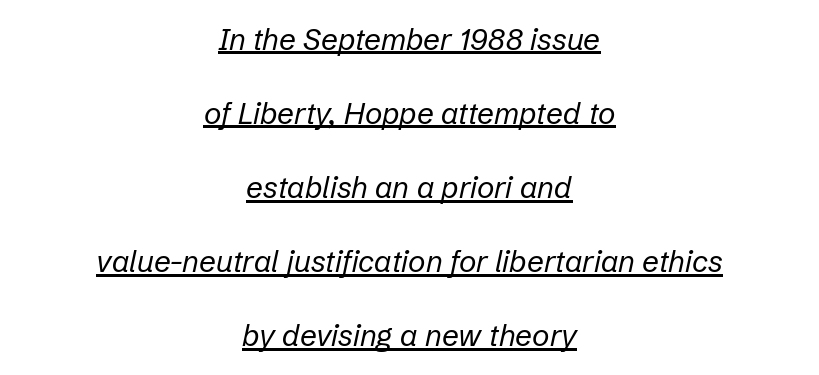
Has an underline been added? It has. Baseline-to-baseline distance is far greater than the letter height. The tracking reads as untouched default to a designer's eye. Compared with a flush-left layout, this one balances lines on the center instead. The face used here is proportionally spaced, like ordinary book or web type.
